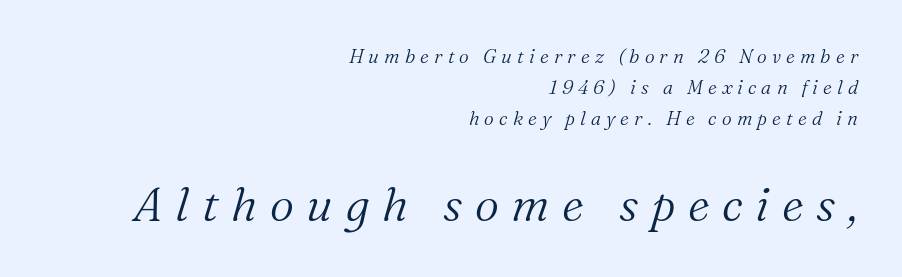
{"serif": "yes", "italic": "yes", "lean": "right", "slant_degrees": 16, "bold": "no", "weight": "light", "width": "normal", "stroke_contrast": "medium", "x_height": "medium", "monospaced": "no", "underline": "no", "align": "right", "line_spacing": "normal", "line_spacing_ratio": 1.63, "letter_spacing": "wide", "letter_spacing_em": 0.27, "larger_block": "second", "size_ratio": 2.47, "glyph_px": 47}
